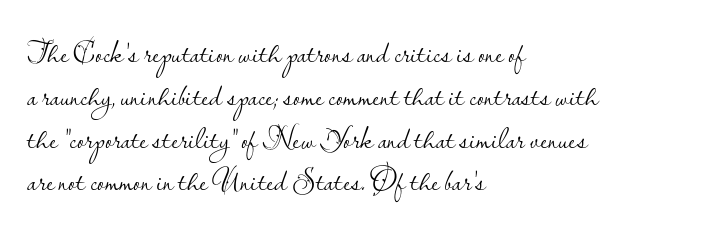
The image shows 31 px light sans-serif type; set left-aligned, normal line spacing (1.38x), normal letter spacing, not underlined; low stroke contrast and a small x-height.
